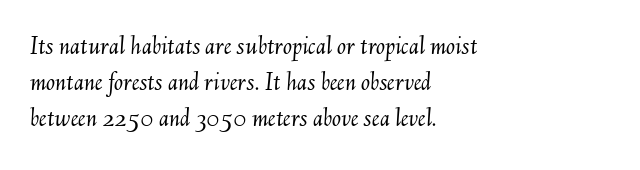
This sample is left-justified, so line endings fall wherever the words run out. Style check: oblique. Only glyphs here, with clear space below each row. Summary of weight: not heavy and not bold. A normal amount of white space separates one row of letters from the next.
